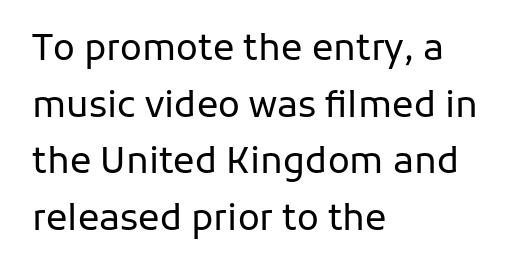
{"serif": "no", "italic": "no", "bold": "no", "weight": "regular", "width": "normal", "stroke_contrast": "low", "x_height": "medium", "monospaced": "no", "underline": "no", "align": "left", "line_spacing": "normal", "line_spacing_ratio": 1.57, "letter_spacing": "normal", "letter_spacing_em": 0.0, "glyph_px": 36}
